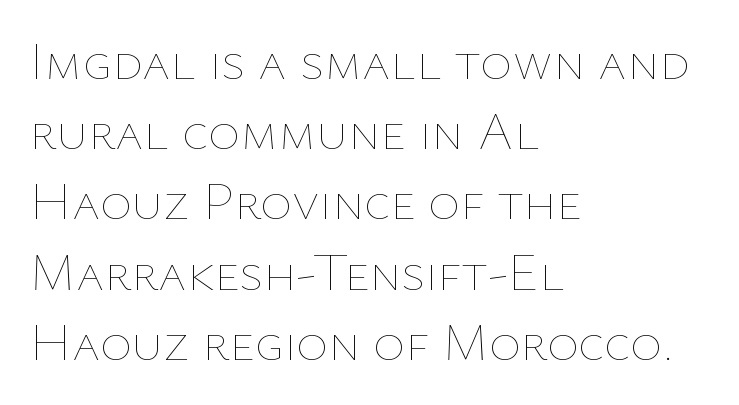
The image shows 54 px thin type, upright; set left-aligned, normal line spacing (1.3x), normal letter spacing, not underlined; low stroke contrast and a medium x-height.
